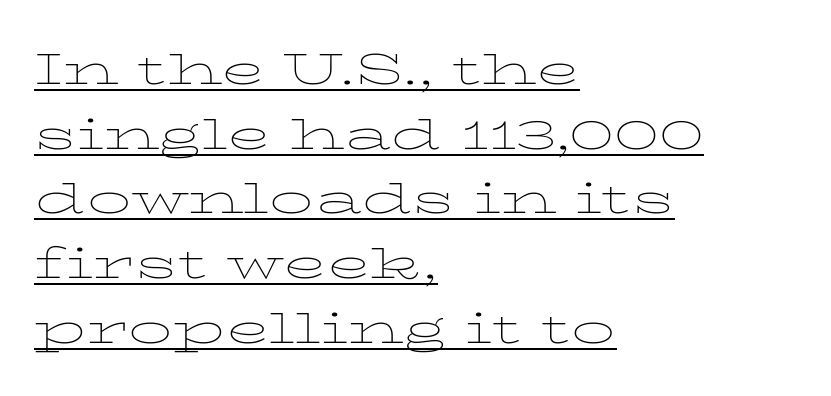
Check the space under the baseline: a stroke is drawn there. A typesetter would call this proportional, since set widths differ per character. In terms of letterspacing, this is plain default setting. The rendering uses a moderate line-height, typical for paragraphs.
